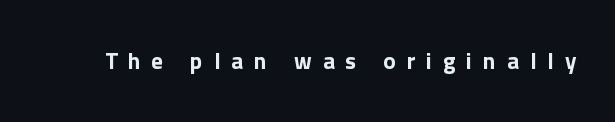
Q: Is the text italic (slanted)? A: No, it is upright.
Q: Is the text underlined? A: No.
Q: Is the spacing between letters normal or unusually wide? A: Unusually wide.
